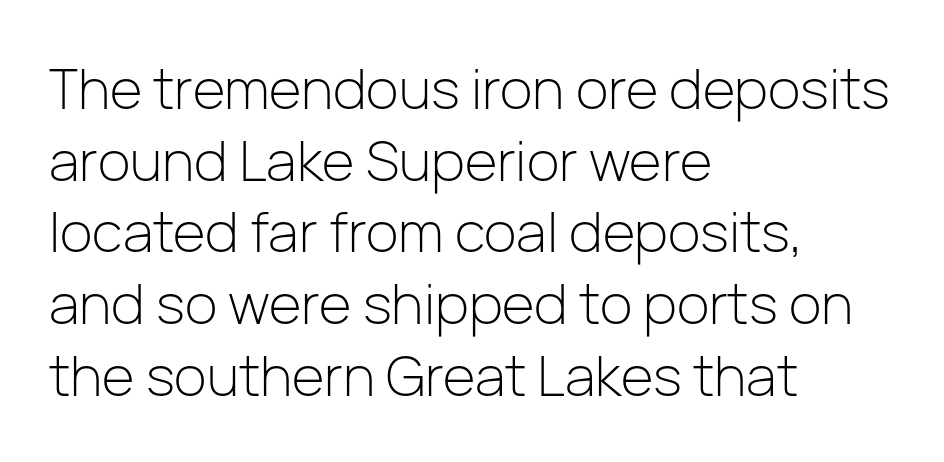
Q: Is the text bold? A: No.
Q: Is the text italic (slanted)? A: No, it is upright.
Q: Is the typeface a serif or a sans-serif typeface? A: Sans-serif.
Q: Is the text underlined? A: No.
Q: How is the paragraph aligned? A: Left-aligned.
Q: Is the spacing between letters normal or unusually wide? A: Normal.
Q: Is the spacing between lines tight, normal or loose? A: Normal.
Q: Width (condensed, normal, or wide)? A: Normal.
Q: Stroke contrast? A: Low.
Q: x-height? A: Medium.
Q: Monospaced? A: No.
